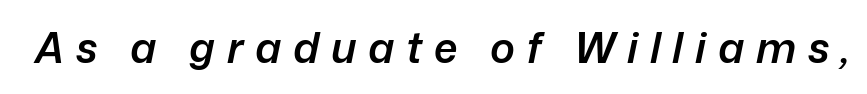
Q: Is the text bold? A: Semi-bold.
Q: Is the text italic (slanted)? A: Yes, it leans right by about 12 degrees.
Q: Is the text underlined? A: No.
Q: Is the spacing between letters normal or unusually wide? A: Unusually wide.
Q: Width (condensed, normal, or wide)? A: Normal.
Q: Stroke contrast? A: Low.
Q: x-height? A: Medium.
Q: Monospaced? A: No.
